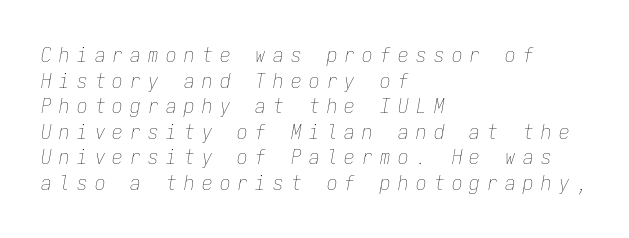
Q: Is the text bold? A: No.
Q: Is the text italic (slanted)? A: Yes, it leans right by about 9 degrees.
Q: Is the text underlined? A: No.
Q: How is the paragraph aligned? A: Left-aligned.
Q: Is the spacing between letters normal or unusually wide? A: Unusually wide.
